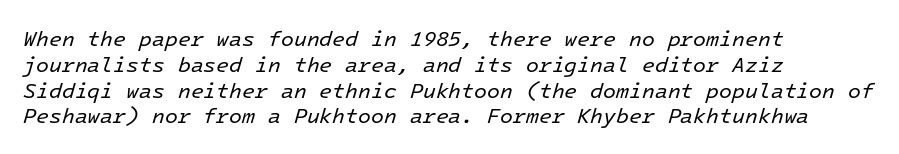
Stroke thickness stays within the range of a standard reading face or lighter. Alignment: flush left. The axis of the letterforms is tilted away from vertical. Check the space under the baseline: it is left empty. The rendering keeps characters at their native spacing.
